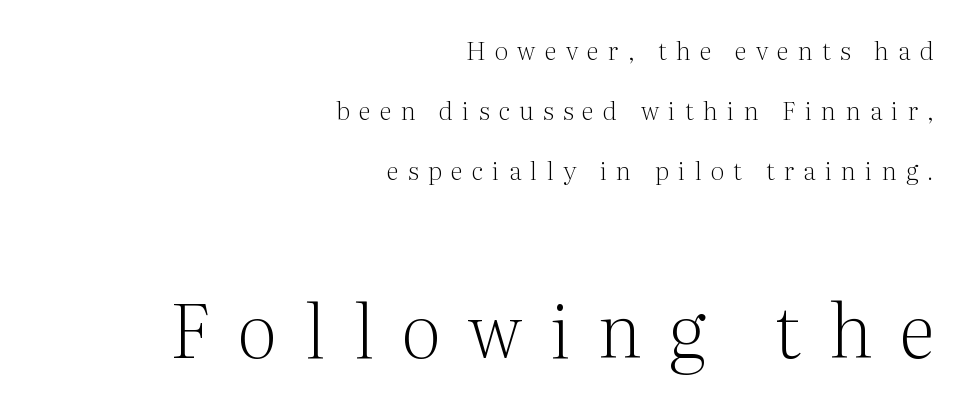
The image shows 74 px light serif type, upright; set right-aligned, loose line spacing (2.41x), unusually wide letter spacing (+0.37 em), not underlined; the second (bottom) block is 2.96x larger; medium stroke contrast and a medium x-height.
